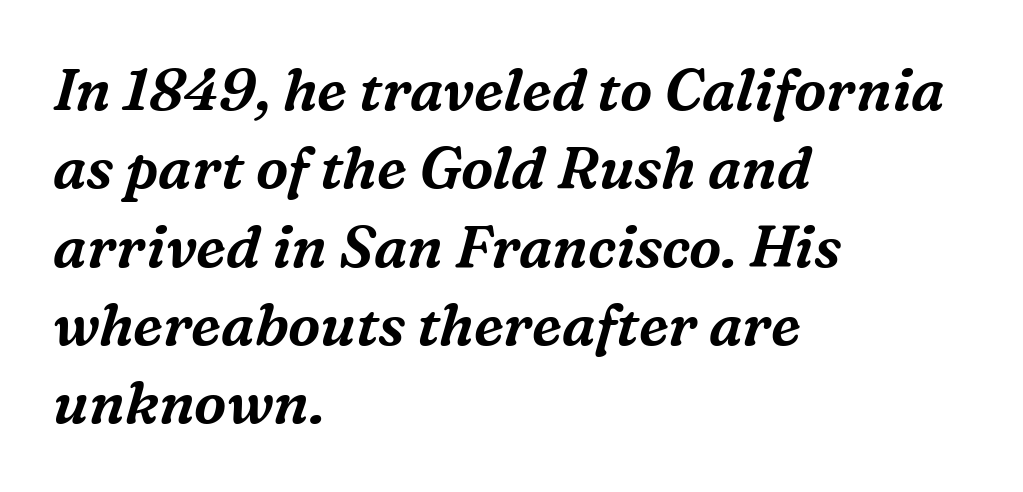
The image shows 58 px serif type, italic (leaning right); set left-aligned, normal line spacing (1.35x), normal letter spacing, not underlined; medium stroke contrast and a medium x-height.
